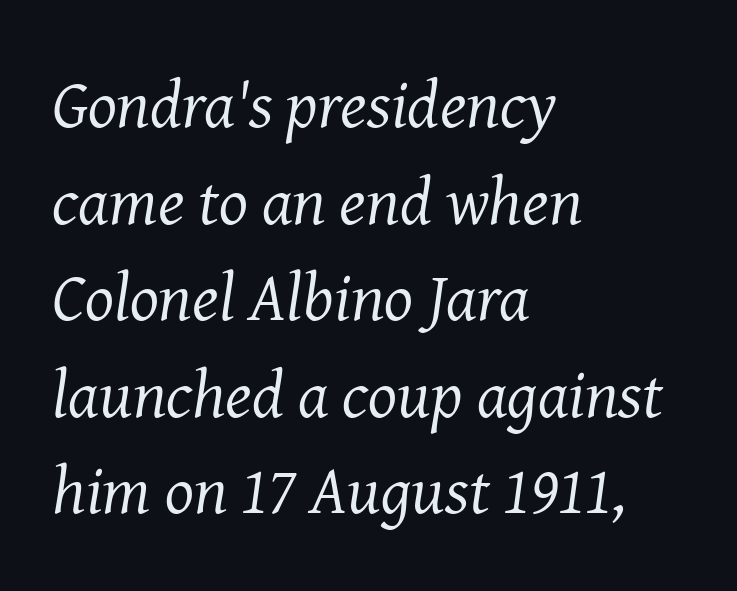
The image shows 68 px regular-weight serif type, italic (leaning right); set left-aligned, normal line spacing (1.42x), normal letter spacing, not underlined; medium stroke contrast and a medium x-height.
